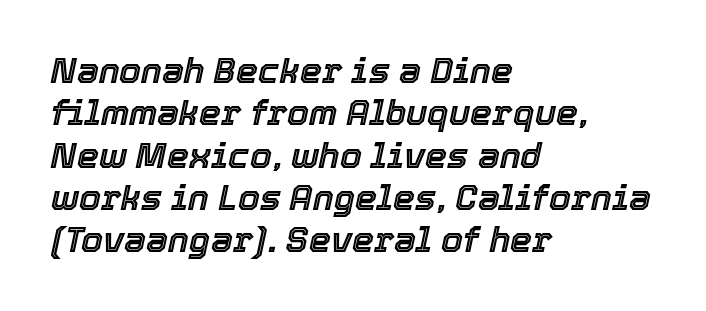
Layout note: lines flush left. The face used here is proportionally spaced, like ordinary book or web type. The text carries the slant typical of an italic or oblique font. Tracking value appears to be zero — textbook default spacing. Has an underline been added? It has not.
